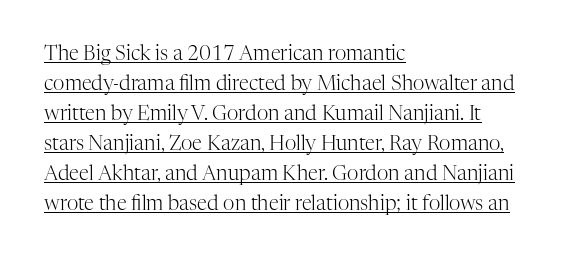
Compared with typical paragraphs, the rows here are spaced about the same. These glyphs show unthickened strokes, regular width or finer. In designer terms, the underline attribute is active on this setting. Teacher's note: observe the even left margin — that is flush-left alignment.
